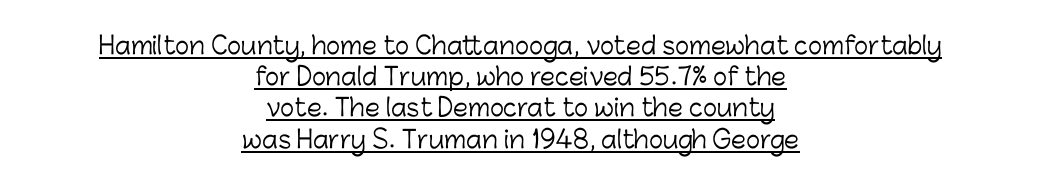
Q: Is the text bold? A: No.
Q: Is the text italic (slanted)? A: No, it is upright.
Q: Is the text underlined? A: Yes.
Q: How is the paragraph aligned? A: Centered.
Q: Is the spacing between letters normal or unusually wide? A: Normal.
Q: Is the spacing between lines tight, normal or loose? A: Normal.
